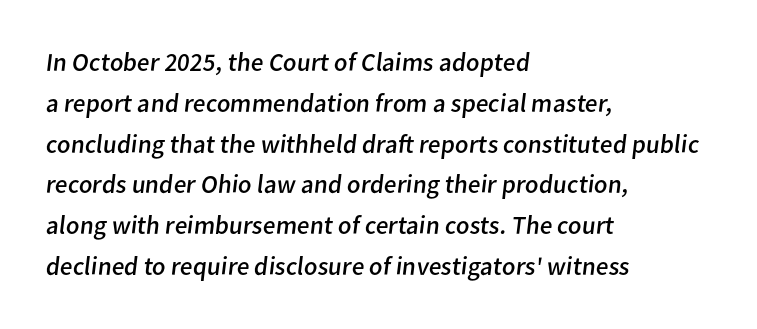
The passage shown stacks its lines at a standard gap. The characters are drawn with everyday or finer stroke widths. Line starts are locked; line ends wander. A typesetter would call this zero additional tracking. The zone under the glyphs is completely vacant.
